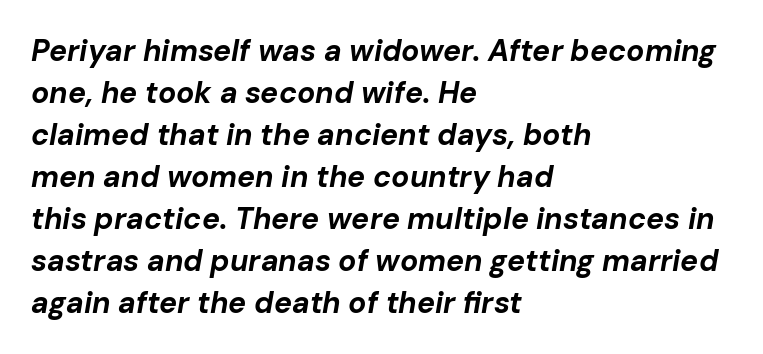
This block has exactly the height ordinary leading produces. The letterforms sit shoulder to shoulder at normal distance. Do the characters align in a grid? No, the font is proportional. When letters slant like this, we call the style italic. Stroke thickness is high; the sample reads as a true bold. A bare baseline throughout the passage.
